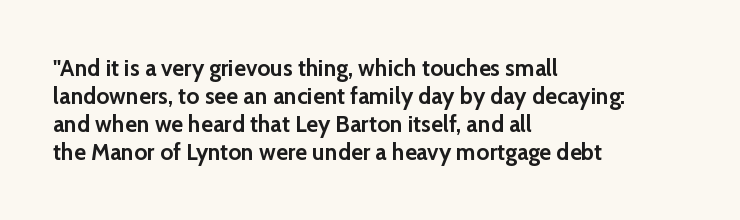
{"italic": "no", "bold": "yes", "underline": "no", "align": "left", "line_spacing_ratio": 1.22, "letter_spacing": "normal", "letter_spacing_em": 0.0, "glyph_px": 23}
